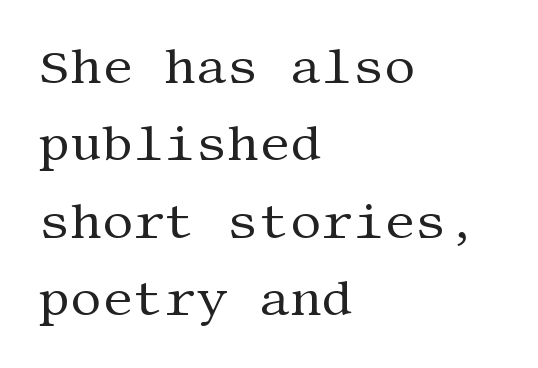
Are there feet on the stems? There are — it's a serif. Weight: in the light-to-regular range. The letters stand straight up with perfectly vertical stems. Students, note that the glyphs here touch the page at normal intervals. Glance below the letters and you will spot only blank space. The rendering anchors every line to the left-hand side.
